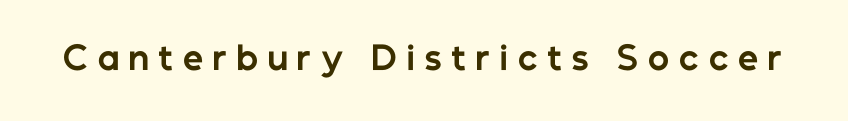
The image shows 32 px bold sans-serif type, upright; set unusually wide letter spacing (+0.29 em), not underlined; low stroke contrast and a medium x-height.
